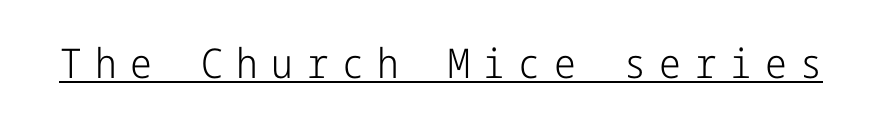
The image shows 41 px light, condensed sans-serif type, upright; set unusually wide letter spacing (+0.33 em), underlined; low stroke contrast and a medium x-height.
